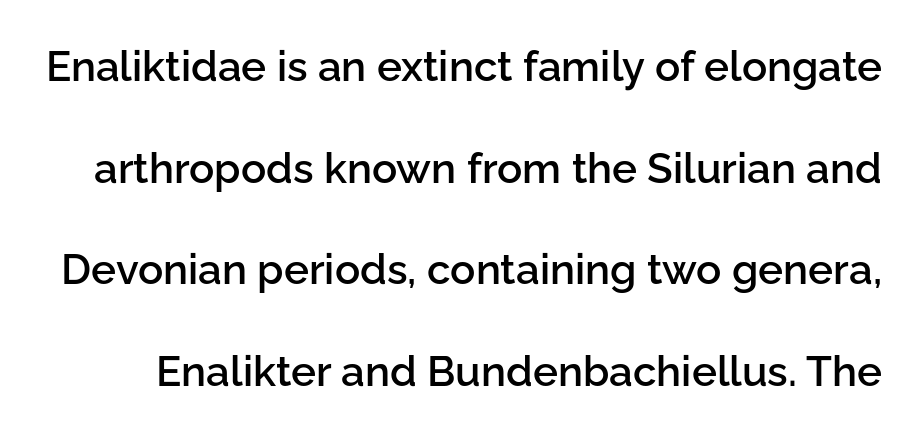
The image shows 42 px semibold sans-serif type, upright; set loose line spacing (2.42x), normal letter spacing, not underlined; low stroke contrast and a medium x-height.
